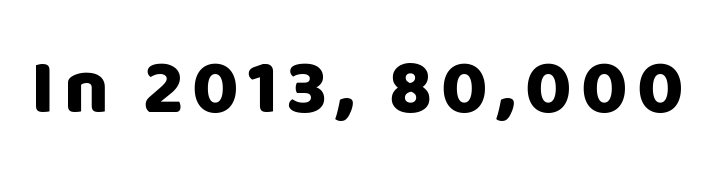
The designer went with a sans here, leaving each stem footless. Bare-footed words on every line. Every stem runs plumb, perpendicular to the baseline. The face used here is proportionally spaced, like ordinary book or web type.
